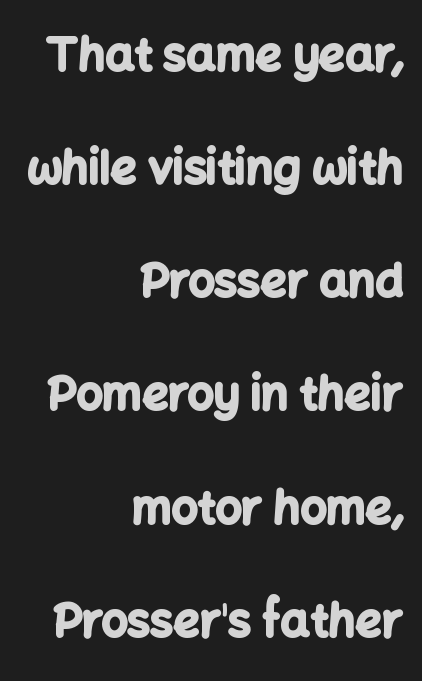
{"serif": "no", "italic": "no", "bold": "yes", "weight": "bold", "width": "normal", "stroke_contrast": "low", "x_height": "medium", "monospaced": "no", "underline": "no", "align": "right", "line_spacing": "loose", "line_spacing_ratio": 2.46, "letter_spacing": "normal", "letter_spacing_em": 0.0, "glyph_px": 46}
